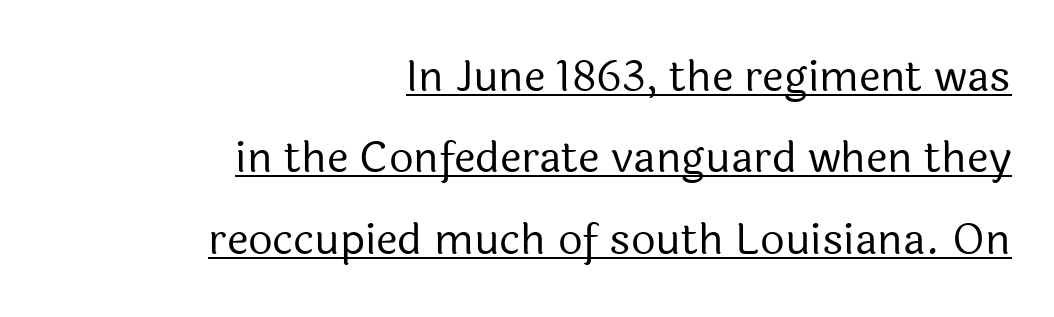
Is there any slant? The stems are plumb. Regarding serifs, this sample does without them. Caption: standard tracking, unaltered. Caption: face not bold, strokes unweighted. The rendering uses natural spacing where letterforms have individual widths.
